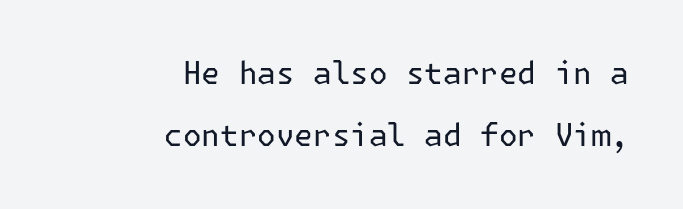
The image shows 31 px regular-weight sans-serif type, upright; set right-aligned, loose line spacing (2.0x), normal letter spacing, not underlined; low stroke contrast and a medium x-height.
